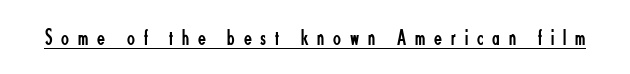
{"italic": "no", "bold": "no", "underline": "yes", "letter_spacing": "wide", "letter_spacing_em": 0.39, "glyph_px": 23}
